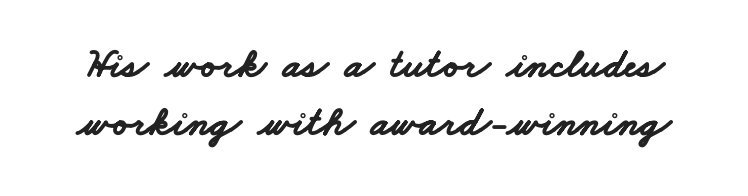
The image shows 42 px bold, wide sans-serif type; set normal line spacing (1.39x), normal letter spacing, not underlined; low stroke contrast and a small x-height.
